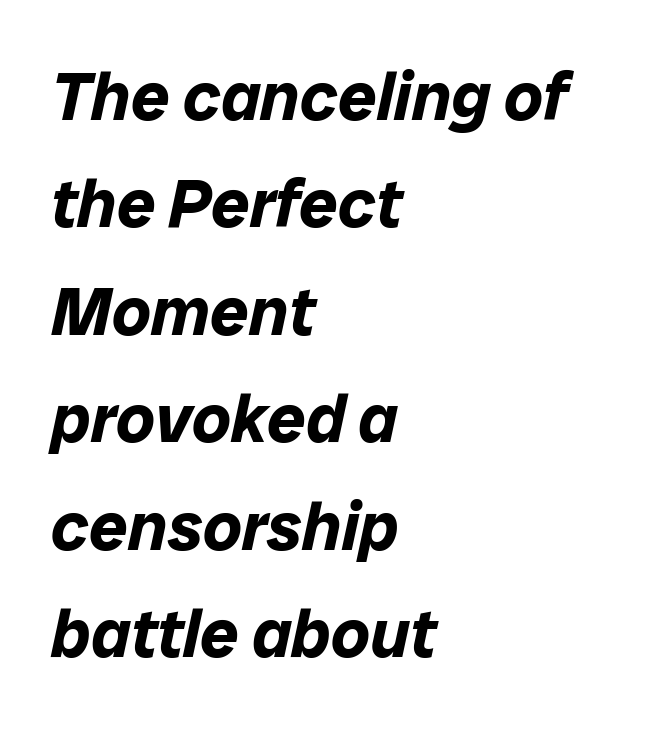
Q: Is the text bold? A: Yes.
Q: Is the text italic (slanted)? A: Yes, it leans right by about 12 degrees.
Q: Is the text underlined? A: No.
Q: How is the paragraph aligned? A: Left-aligned.
Q: Is the spacing between letters normal or unusually wide? A: Normal.
Q: Is the spacing between lines tight, normal or loose? A: Normal.
Q: Width (condensed, normal, or wide)? A: Normal.
Q: Stroke contrast? A: Low.
Q: x-height? A: Medium.
Q: Monospaced? A: No.
